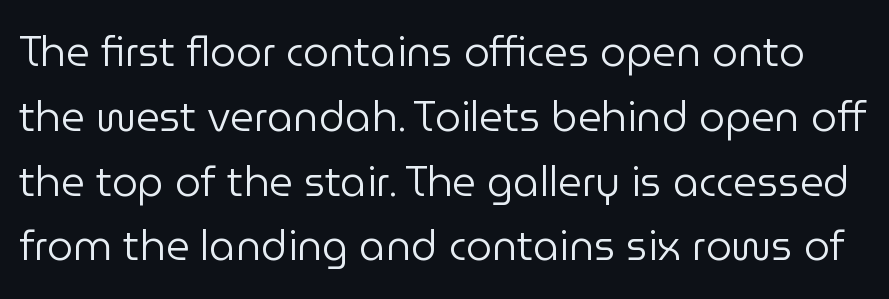
Q: Is the text bold? A: No.
Q: Is the text italic (slanted)? A: No, it is upright.
Q: Is the typeface a serif or a sans-serif typeface? A: Sans-serif.
Q: Is the text underlined? A: No.
Q: Is the spacing between letters normal or unusually wide? A: Normal.
Q: Is the spacing between lines tight, normal or loose? A: Normal.
Q: Width (condensed, normal, or wide)? A: Normal.
Q: Stroke contrast? A: Low.
Q: x-height? A: Medium.
Q: Monospaced? A: No.
